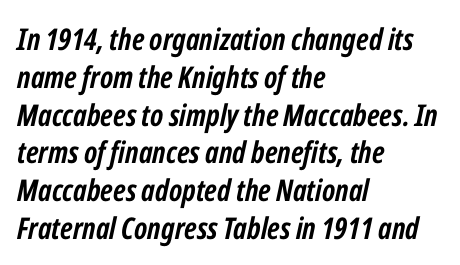
The image shows 30 px semibold, condensed type, italic (leaning right); set left-aligned, normal line spacing (1.26x), normal letter spacing, not underlined; low stroke contrast and a medium x-height.
